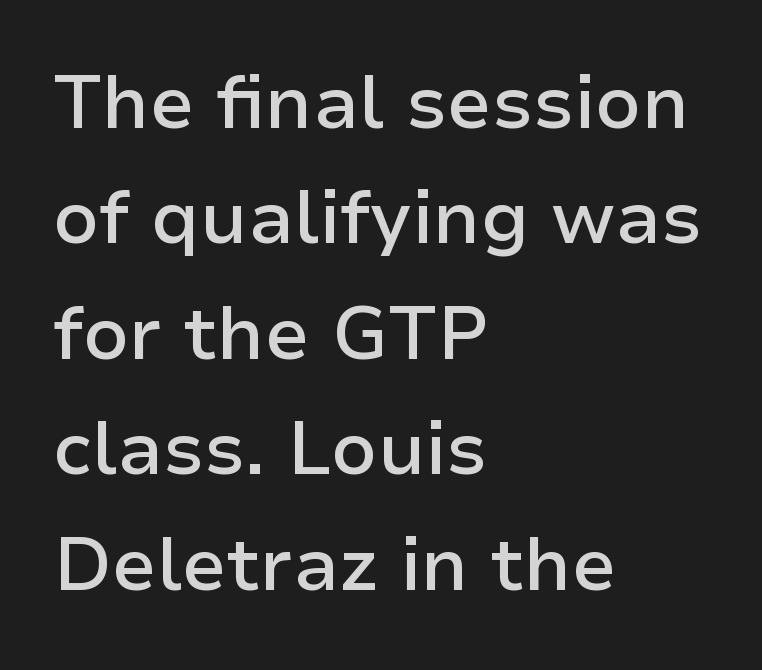
The image shows 74 px semibold sans-serif type, upright; set left-aligned, normal line spacing (1.56x), normal letter spacing, not underlined; low stroke contrast and a medium x-height.
